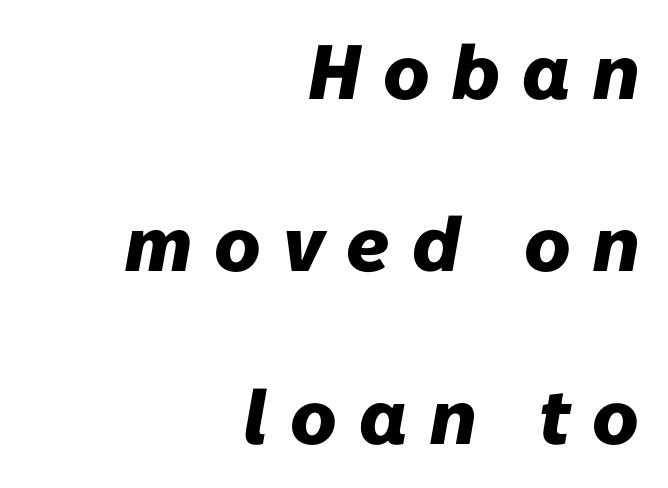
Inter-character spacing is expanded well beyond the font's built-in metrics. The leading is generous, giving the passage an open texture. When letters slant like this, we call the style italic. The area under the type is left untouched. Here the designer chose a conventional face with non-uniform glyph widths. Weight check: bold — yes, fully.
